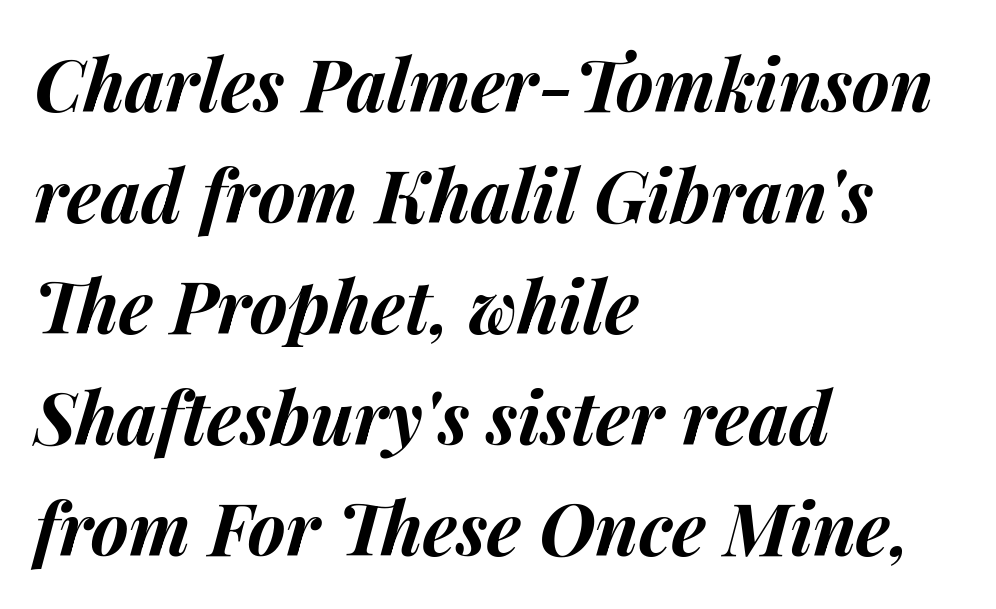
Q: Is the text bold? A: Yes.
Q: Is the text italic (slanted)? A: Yes, it leans right by about 14 degrees.
Q: Is the text underlined? A: No.
Q: How is the paragraph aligned? A: Left-aligned.
Q: Is the spacing between letters normal or unusually wide? A: Normal.
Q: Is the spacing between lines tight, normal or loose? A: Normal.
Q: Width (condensed, normal, or wide)? A: Normal.
Q: Stroke contrast? A: Medium.
Q: x-height? A: Medium.
Q: Monospaced? A: No.
